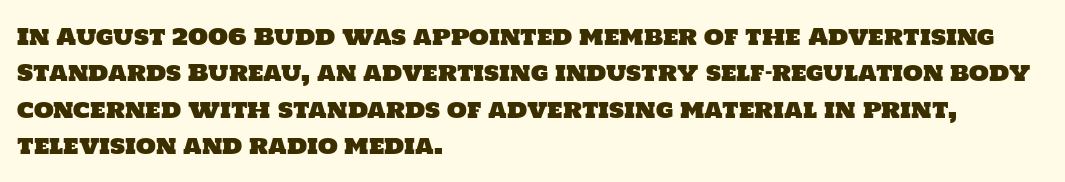
The image shows 23 px text type; set left-aligned, normal line spacing (1.58x), normal letter spacing, not underlined.
